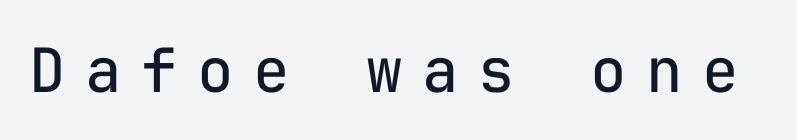
{"serif": "no", "italic": "no", "bold": "no", "weight": "regular", "width": "normal", "stroke_contrast": "low", "x_height": "medium", "monospaced": "yes", "underline": "no", "letter_spacing": "wide", "letter_spacing_em": 0.32, "glyph_px": 61}
